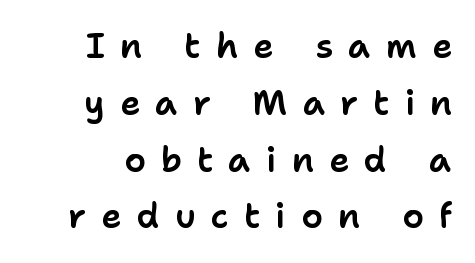
The image shows 34 px sans-serif type, upright; set normal line spacing (1.67x), unusually wide letter spacing (+0.45 em), not underlined; low stroke contrast and a medium x-height.
